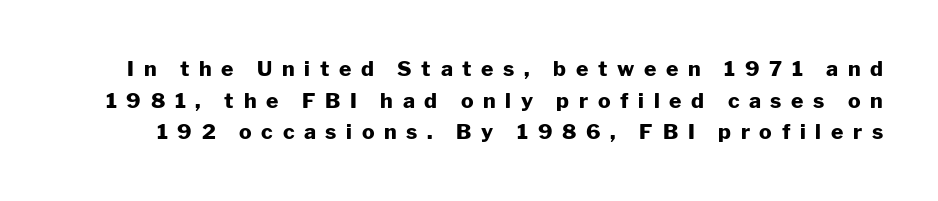
The image shows 21 px bold type, upright; set normal line spacing (1.51x), unusually wide letter spacing (+0.46 em), not underlined.
